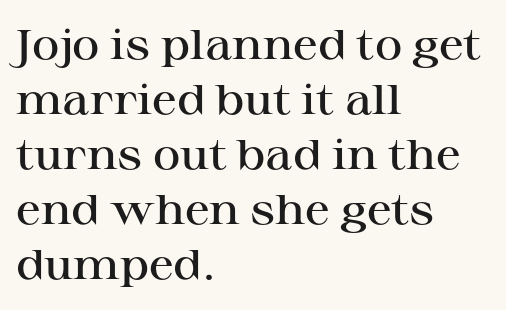
{"serif": "yes", "italic": "no", "bold": "semi", "weight": "semibold", "width": "wide", "stroke_contrast": "high", "x_height": "medium", "monospaced": "no", "underline": "no", "align": "left", "line_spacing": "normal", "line_spacing_ratio": 1.31, "letter_spacing": "normal", "letter_spacing_em": 0.0, "glyph_px": 42}
